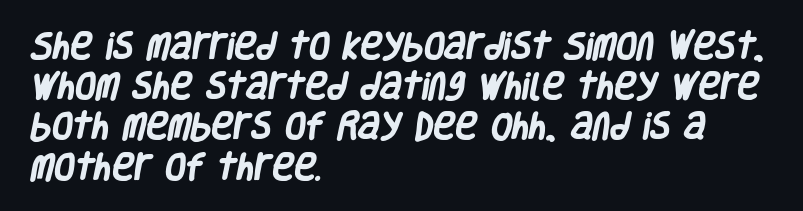
Q: Is the text bold? A: Yes.
Q: Is the typeface a serif or a sans-serif typeface? A: Sans-serif.
Q: Is the text underlined? A: No.
Q: How is the paragraph aligned? A: Left-aligned.
Q: Is the spacing between letters normal or unusually wide? A: Normal.
Q: Is the spacing between lines tight, normal or loose? A: Normal.
Q: Width (condensed, normal, or wide)? A: Condensed.
Q: Stroke contrast? A: Low.
Q: x-height? A: Large.
Q: Monospaced? A: No.
